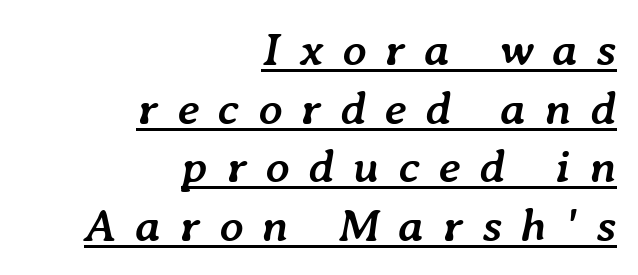
{"italic": "yes", "lean": "right", "slant_degrees": 7, "bold": "yes", "weight": "semibold", "width": "normal", "stroke_contrast": "low", "x_height": "medium", "monospaced": "no", "underline": "yes", "align": "right", "line_spacing": "normal", "line_spacing_ratio": 1.25, "letter_spacing": "wide", "letter_spacing_em": 0.4, "glyph_px": 47}
